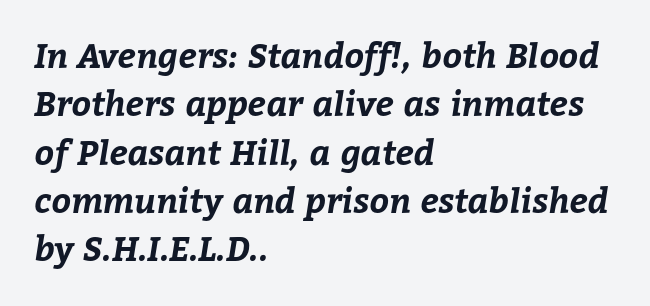
The image shows 34 px bold type; set left-aligned, normal line spacing (1.42x), normal letter spacing, not underlined; low stroke contrast and a medium x-height.
